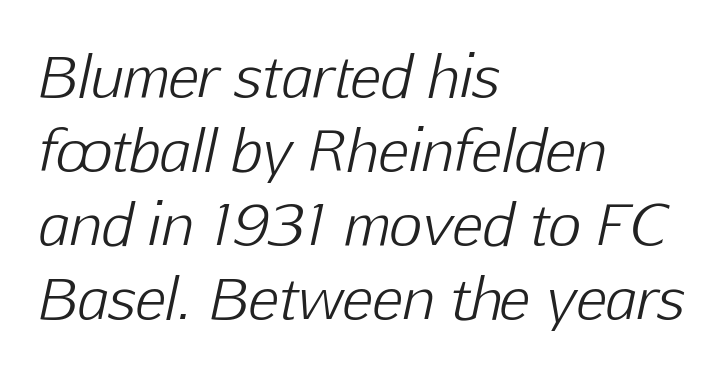
Q: Is the text bold? A: No.
Q: Is the text italic (slanted)? A: Yes, it leans right by about 12 degrees.
Q: Is the text underlined? A: No.
Q: How is the paragraph aligned? A: Left-aligned.
Q: Is the spacing between letters normal or unusually wide? A: Normal.
Q: Is the spacing between lines tight, normal or loose? A: Normal.
Q: Width (condensed, normal, or wide)? A: Normal.
Q: Stroke contrast? A: Low.
Q: x-height? A: Medium.
Q: Monospaced? A: No.
